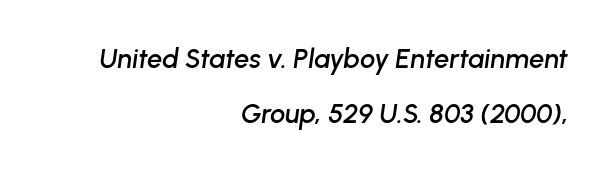
{"italic": "yes", "lean": "right", "slant_degrees": 8, "underline": "no", "align": "right", "line_spacing": "loose", "line_spacing_ratio": 2.04, "letter_spacing": "normal", "letter_spacing_em": 0.0, "glyph_px": 27}
